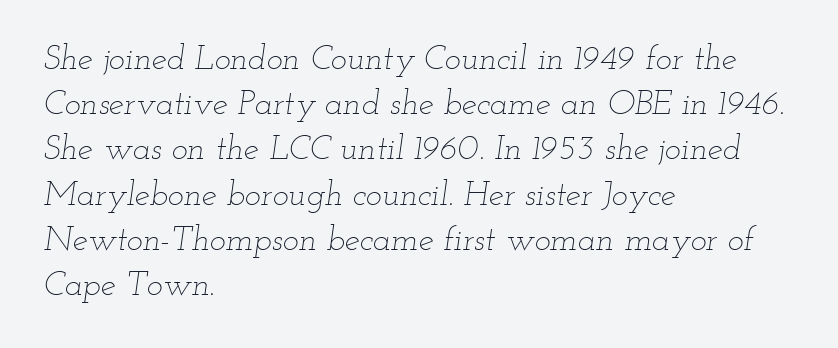
The image shows 34 px thin, wide type, italic (leaning right); set left-aligned, normal line spacing (1.33x), normal letter spacing, not underlined; low stroke contrast and a small x-height.
